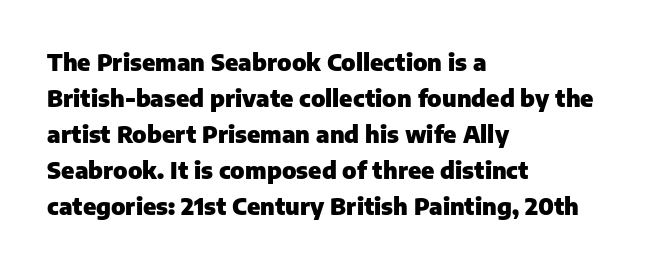
Q: Is the text bold? A: Yes.
Q: Is the text italic (slanted)? A: No, it is upright.
Q: Is the text underlined? A: No.
Q: How is the paragraph aligned? A: Left-aligned.
Q: Is the spacing between letters normal or unusually wide? A: Normal.
Q: Is the spacing between lines tight, normal or loose? A: Normal.
